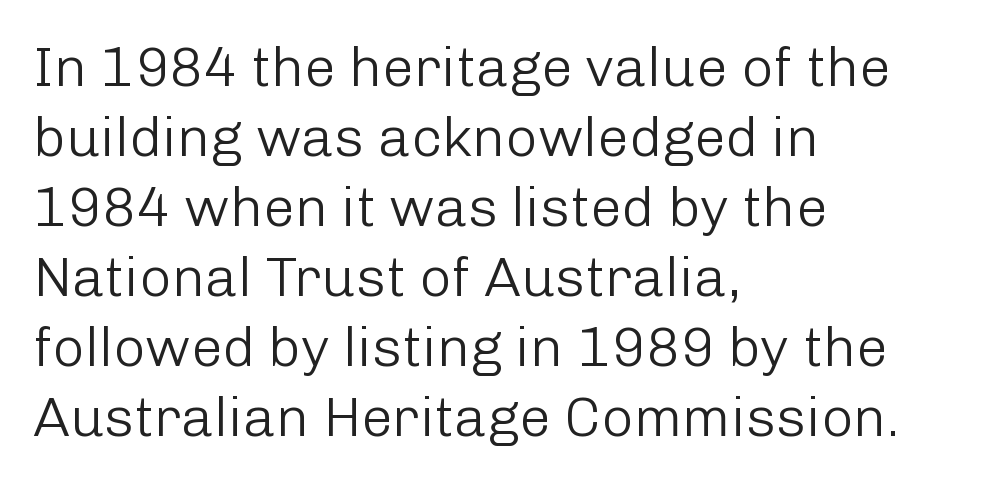
Q: Is the text bold? A: No.
Q: Is the text italic (slanted)? A: No, it is upright.
Q: Is the typeface a serif or a sans-serif typeface? A: Sans-serif.
Q: Is the text underlined? A: No.
Q: How is the paragraph aligned? A: Left-aligned.
Q: Is the spacing between letters normal or unusually wide? A: Normal.
Q: Is the spacing between lines tight, normal or loose? A: Normal.
Q: Width (condensed, normal, or wide)? A: Normal.
Q: Stroke contrast? A: Low.
Q: x-height? A: Medium.
Q: Monospaced? A: No.
